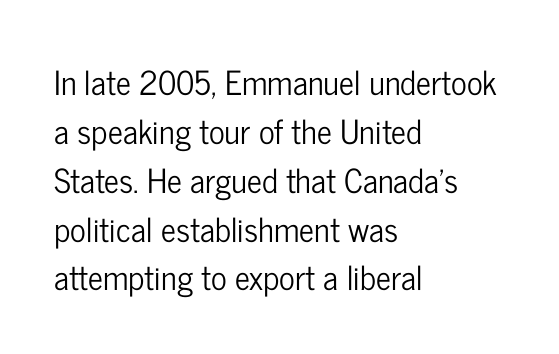
The tracking reads as untouched default to a designer's eye. Decoration check: the copy has no underline. Ascenders rise straight up at ninety degrees. The compositor pushed each line to the left boundary.
